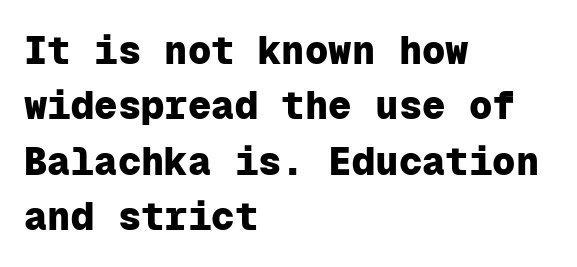
Default kerning and tracking; the words read as compact shapes. Normally led — the rows are evenly, conventionally spaced. The face used here is monospaced, like something from a code editor. Notice how thick the strokes are: this is what a full bold looks like.
